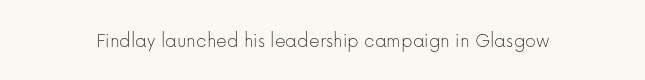
Q: Is the text bold? A: No.
Q: Is the text italic (slanted)? A: No, it is upright.
Q: Is the text underlined? A: No.
Q: Is the spacing between letters normal or unusually wide? A: Normal.
